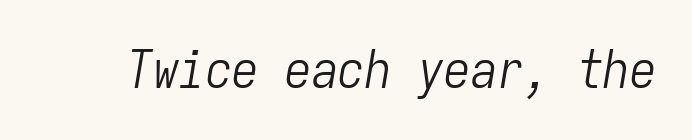
There is no visible air inserted between adjacent glyphs. A typesetter would call this monospace, since all characters share one set width. A light-to-regular cut is what we see here. Plain, unruled lines of type. The passage shown leans; its letterforms are oblique.
